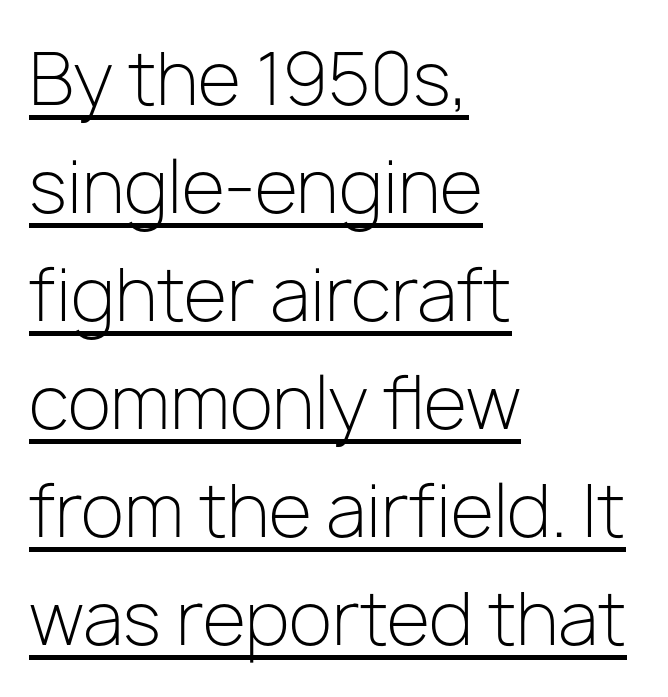
{"serif": "no", "italic": "no", "bold": "no", "weight": "light", "width": "normal", "stroke_contrast": "low", "x_height": "medium", "monospaced": "no", "underline": "yes", "align": "left", "line_spacing": "normal", "line_spacing_ratio": 1.52, "letter_spacing": "normal", "letter_spacing_em": 0.0, "glyph_px": 71}
